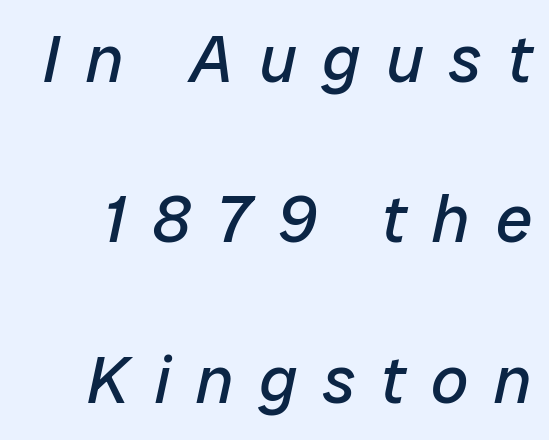
A typesetter would call this proportional, since set widths differ per character. A clean baseline with only descenders dipping below it. Here the glyphs are tracked loosely, breaking word shapes into spaced letters. Stems and bowls with no extra thickness — not bold.
